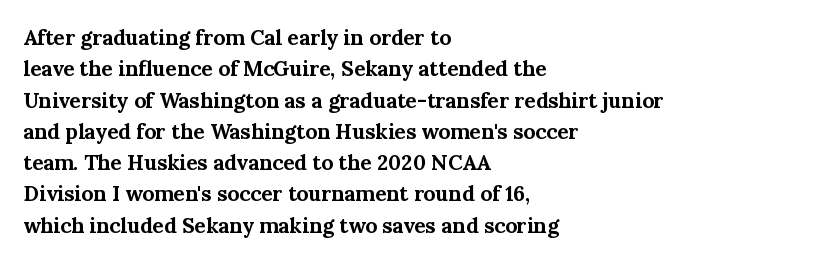
Q: Is the text bold? A: Yes.
Q: Is the text italic (slanted)? A: No, it is upright.
Q: Is the text underlined? A: No.
Q: How is the paragraph aligned? A: Left-aligned.
Q: Is the spacing between letters normal or unusually wide? A: Normal.
Q: Is the spacing between lines tight, normal or loose? A: Normal.
